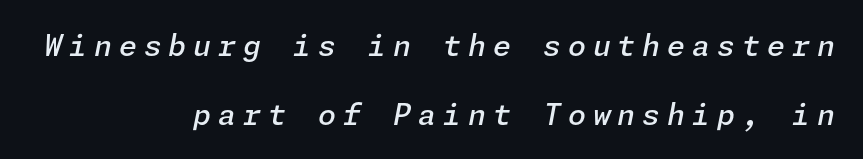
Caption: expanded tracking, letters set apart. The strokes are fattened partway — semibold, not bold. Caption: multi-line text, flush right, ragged left. Line spacing here is loose. Tall strokes in this sample are angled rather than plumb. The gap between lines stays unmarked.
